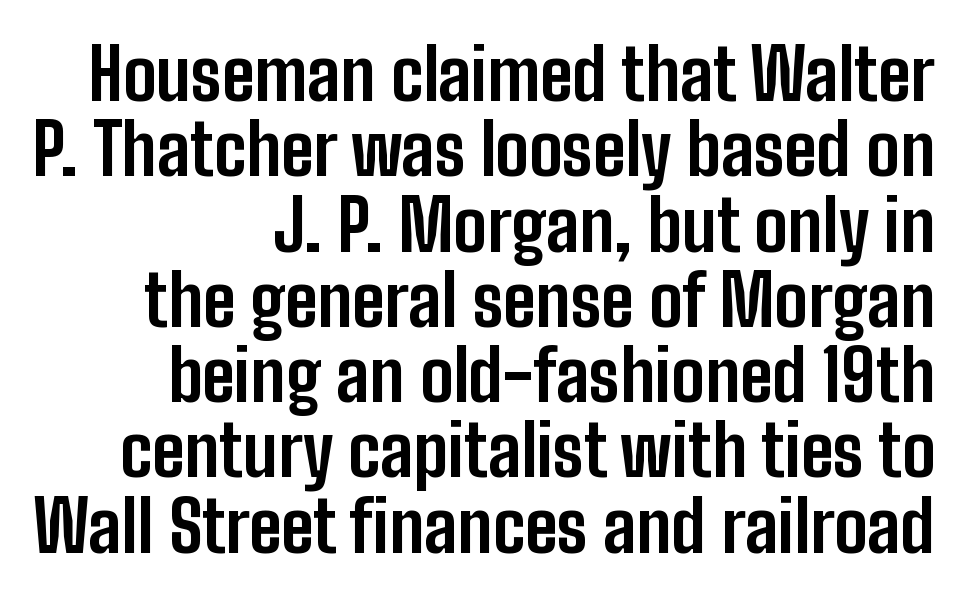
Q: Is the text bold? A: Yes.
Q: Is the text italic (slanted)? A: No, it is upright.
Q: Is the typeface a serif or a sans-serif typeface? A: Sans-serif.
Q: Is the text underlined? A: No.
Q: How is the paragraph aligned? A: Right-aligned.
Q: Is the spacing between letters normal or unusually wide? A: Normal.
Q: Is the spacing between lines tight, normal or loose? A: Tight.
Q: Width (condensed, normal, or wide)? A: Condensed.
Q: Stroke contrast? A: Low.
Q: x-height? A: Medium.
Q: Monospaced? A: No.
